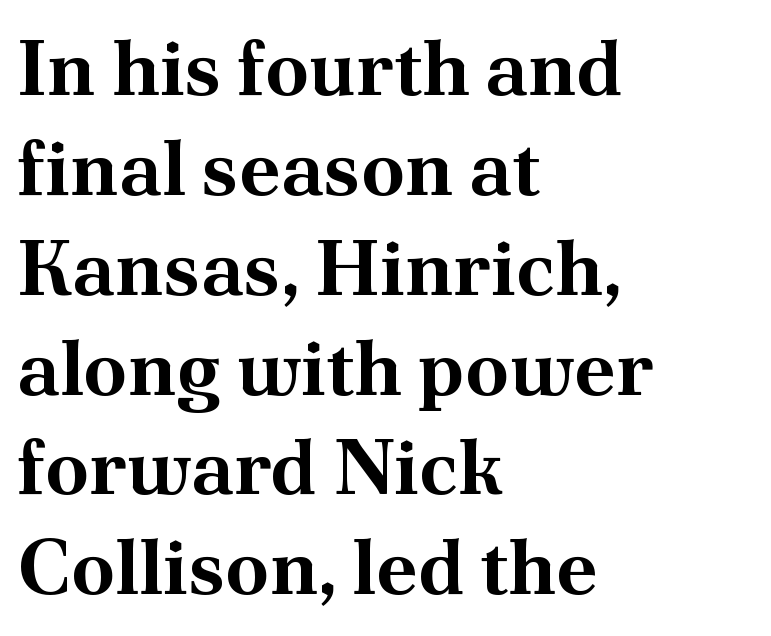
The area under the type is left untouched. Reading down the column, the eye jumps a familiar distance to each next line. The strokes are fattened all the way to bold. Alignment: flush left.
